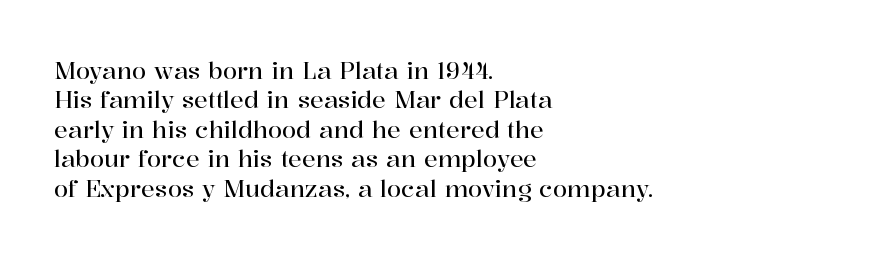
The image shows 23 px text type, upright; set left-aligned, normal line spacing (1.28x), normal letter spacing, not underlined.
